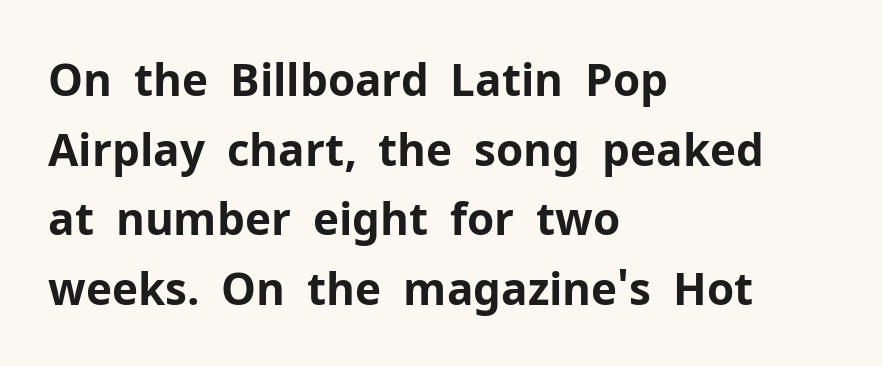
Q: Is the text bold? A: Yes.
Q: Is the text italic (slanted)? A: No, it is upright.
Q: Is the typeface a serif or a sans-serif typeface? A: Sans-serif.
Q: Is the text underlined? A: No.
Q: How is the paragraph aligned? A: Left-aligned.
Q: Is the spacing between letters normal or unusually wide? A: Normal.
Q: Is the spacing between lines tight, normal or loose? A: Normal.
Q: Width (condensed, normal, or wide)? A: Normal.
Q: Stroke contrast? A: Low.
Q: x-height? A: Medium.
Q: Monospaced? A: No.
